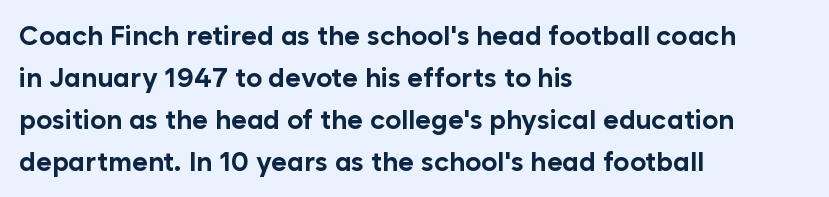
The image shows 27 px bold type, upright; set left-aligned, normal line spacing (1.55x), normal letter spacing, not underlined.
